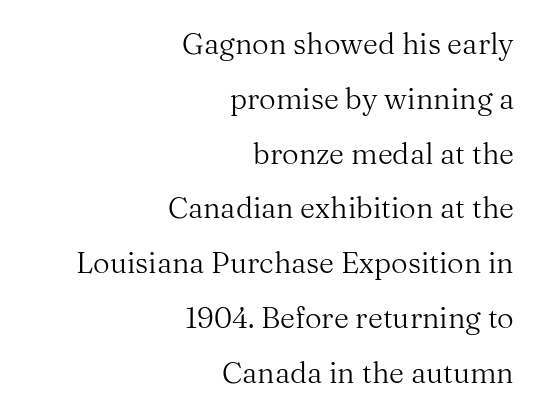
Q: Is the text bold? A: No.
Q: Is the text italic (slanted)? A: No, it is upright.
Q: Is the typeface a serif or a sans-serif typeface? A: Serif.
Q: Is the text underlined? A: No.
Q: How is the paragraph aligned? A: Right-aligned.
Q: Is the spacing between letters normal or unusually wide? A: Normal.
Q: Width (condensed, normal, or wide)? A: Normal.
Q: Stroke contrast? A: Medium.
Q: x-height? A: Medium.
Q: Monospaced? A: No.
